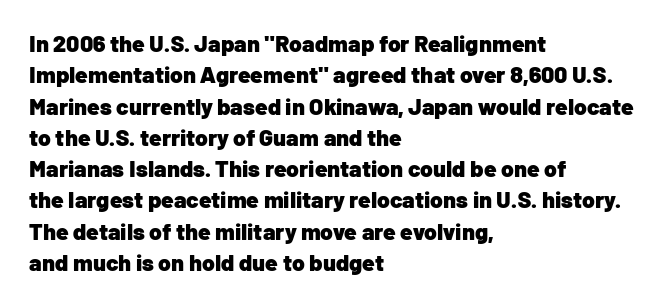
If you drew a line through each stem, it would be perfectly vertical. The face used here has the dense, thick strokes of a bold. All the whitespace from short lines collects on the right. Observe the ordinary spacing: letters are neighbours, not strangers. Rule under the text: the space is simply empty.
